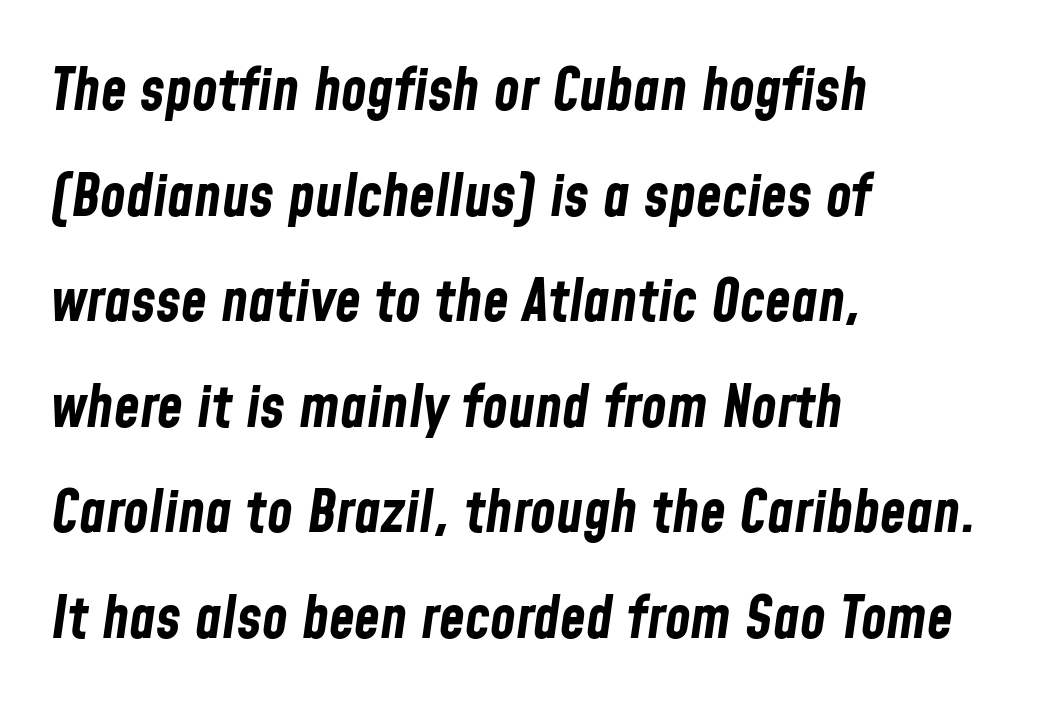
Bare-footed words on every line. Do the characters align in a grid? No, the font is proportional. An italicized treatment has been applied to the whole sample. Where is the straight margin? On the left. These lines carry a lot of weight — the face is fully bold.
